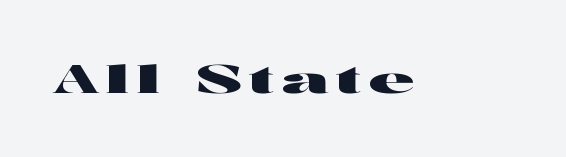
When letters stand straight like this, we call the style roman or upright. This sample has the flowing, uneven cadence of proportional lettering. Descenders hang freely into open space. This sample uses a sans-serif face.
